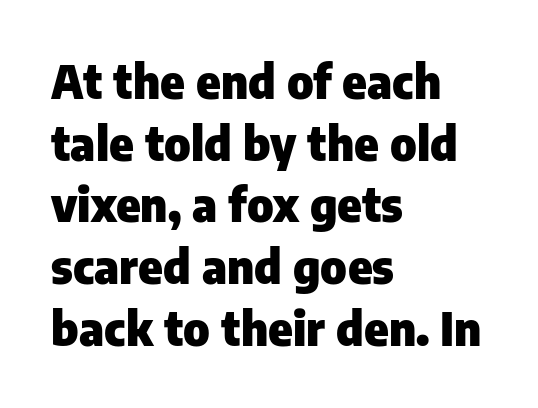
{"serif": "no", "italic": "no", "bold": "yes", "weight": "heavy", "width": "normal", "stroke_contrast": "low", "x_height": "medium", "monospaced": "no", "underline": "no", "align": "left", "line_spacing": "normal", "line_spacing_ratio": 1.34, "letter_spacing": "normal", "letter_spacing_em": 0.0, "glyph_px": 46}
